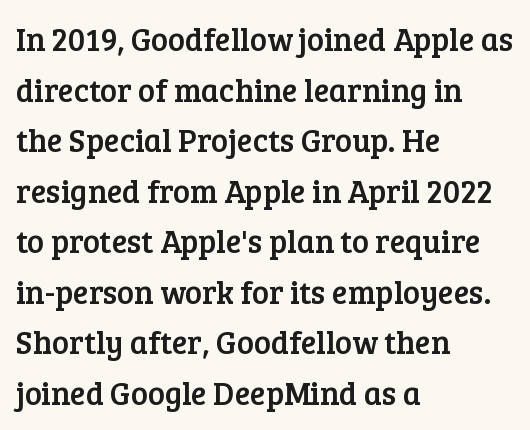
{"serif": "yes", "italic": "no", "width": "normal", "stroke_contrast": "low", "x_height": "medium", "monospaced": "no", "underline": "no", "align": "left", "line_spacing": "normal", "line_spacing_ratio": 1.58, "letter_spacing": "normal", "letter_spacing_em": 0.0, "glyph_px": 32}
